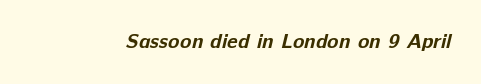
The image shows 21 px bold type; set normal letter spacing, not underlined.
